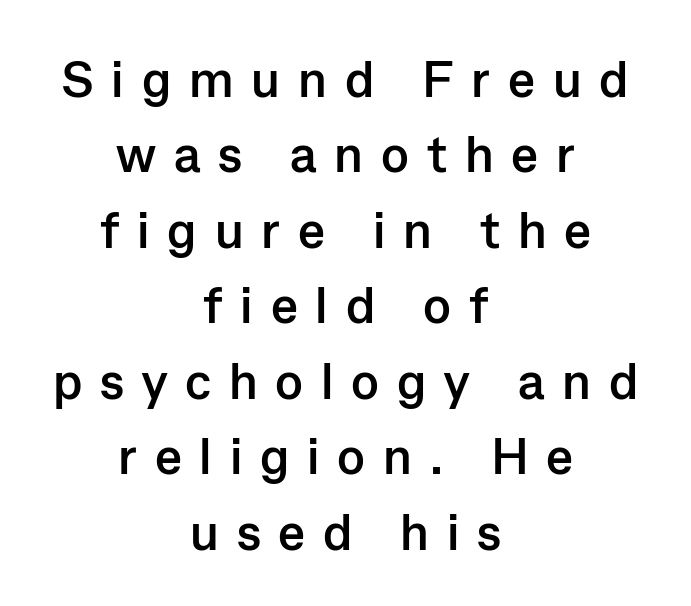
Q: Is the text bold? A: Yes.
Q: Is the text italic (slanted)? A: No, it is upright.
Q: Is the typeface a serif or a sans-serif typeface? A: Sans-serif.
Q: Is the text underlined? A: No.
Q: How is the paragraph aligned? A: Centered.
Q: Is the spacing between letters normal or unusually wide? A: Unusually wide.
Q: Is the spacing between lines tight, normal or loose? A: Normal.
Q: Width (condensed, normal, or wide)? A: Normal.
Q: Stroke contrast? A: Low.
Q: x-height? A: Medium.
Q: Monospaced? A: No.
